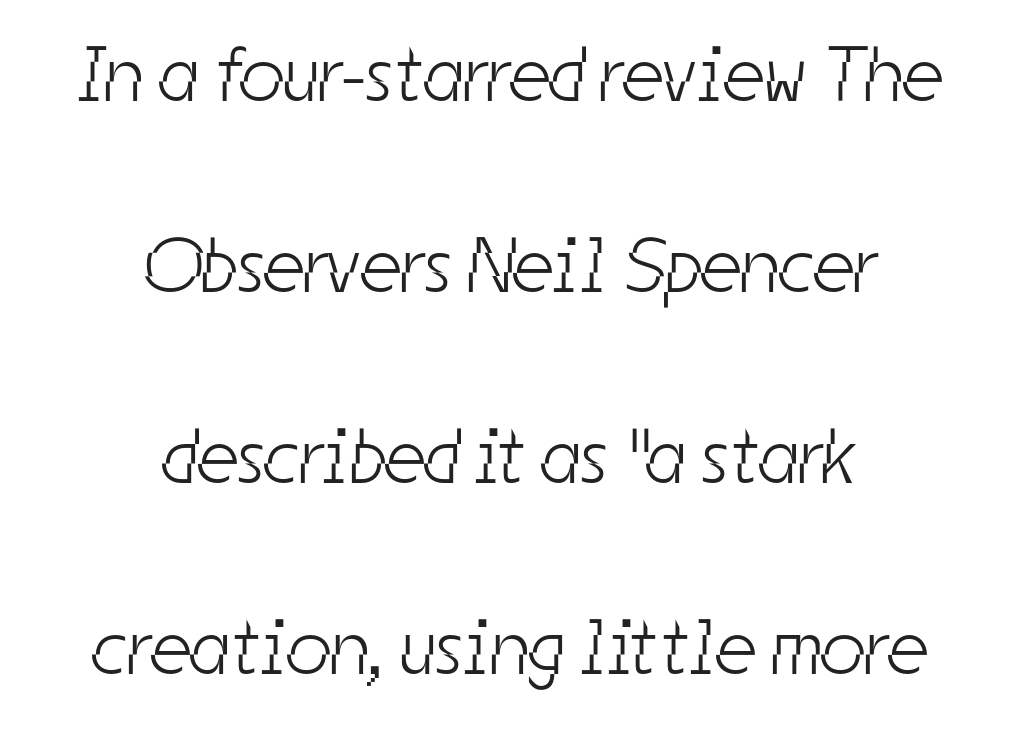
Whoever set this chose breathing room over compactness in the vertical rhythm. Compared with typical body copy, the letter spacing here is the same. Lines of text with bare space underneath. Neither beginnings nor endings align; midpoints do. Nothing heavy about these letters — not bold at all.
